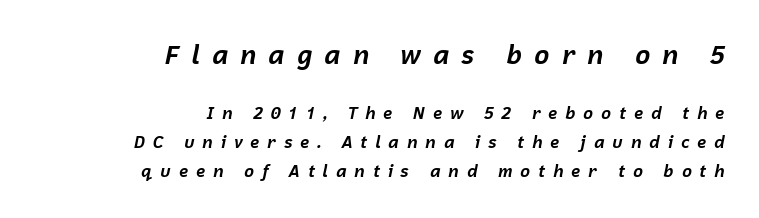
These lines have a slow, spaced-out rhythm from letter to letter. Is the type slanted? Yes — the strokes lean at a clear angle. The strip under each line holds only bare page. These two chunks differ in scale, with the top chunk taking the larger measure. A flush-right, rag-left setting is used for this passage.
